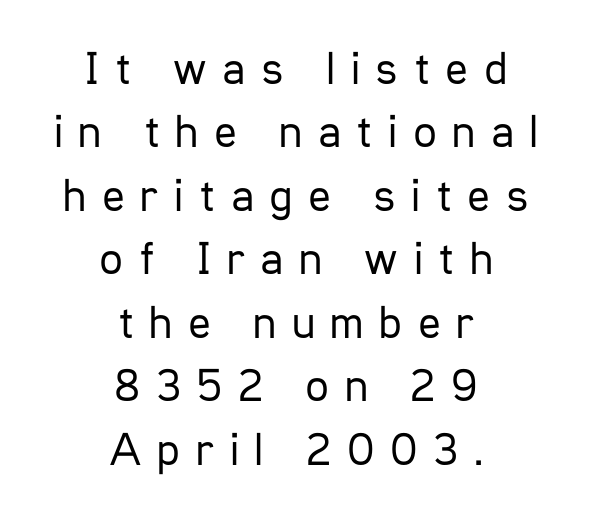
Q: Is the text bold? A: No.
Q: Is the text italic (slanted)? A: No, it is upright.
Q: Is the typeface a serif or a sans-serif typeface? A: Sans-serif.
Q: Is the text underlined? A: No.
Q: How is the paragraph aligned? A: Centered.
Q: Is the spacing between letters normal or unusually wide? A: Unusually wide.
Q: Is the spacing between lines tight, normal or loose? A: Normal.
Q: Width (condensed, normal, or wide)? A: Condensed.
Q: Stroke contrast? A: Low.
Q: x-height? A: Medium.
Q: Monospaced? A: No.
